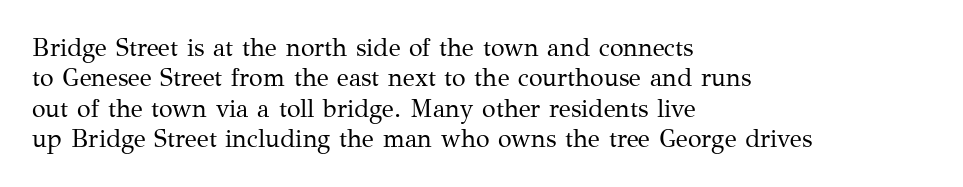
Nope, not italic — everything's standing straight. Only glyphs here, with clear space below each row. Leftover space on each line is placed entirely after the last word. The gaps between neighbouring characters are ordinary and unremarkable. A light-to-regular cut is what we see here.
